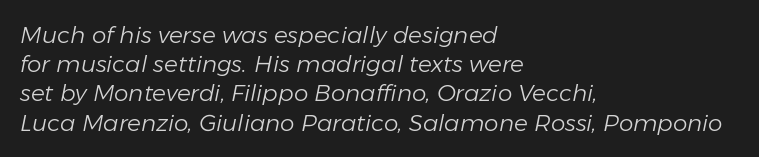
{"italic": "yes", "lean": "right", "slant_degrees": 11, "bold": "no", "underline": "no", "align": "left", "line_spacing": "normal", "line_spacing_ratio": 1.27, "letter_spacing": "normal", "letter_spacing_em": 0.0, "glyph_px": 23}
